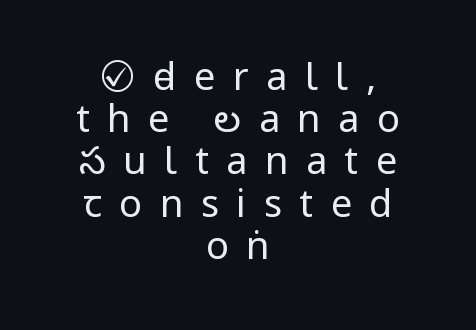
{"serif": "no", "italic": "no", "bold": "no", "weight": "regular", "width": "condensed", "stroke_contrast": "low", "underline": "no", "align": "center", "line_spacing": "tight", "line_spacing_ratio": 1.11, "letter_spacing": "wide", "letter_spacing_em": 0.46, "glyph_px": 38}
